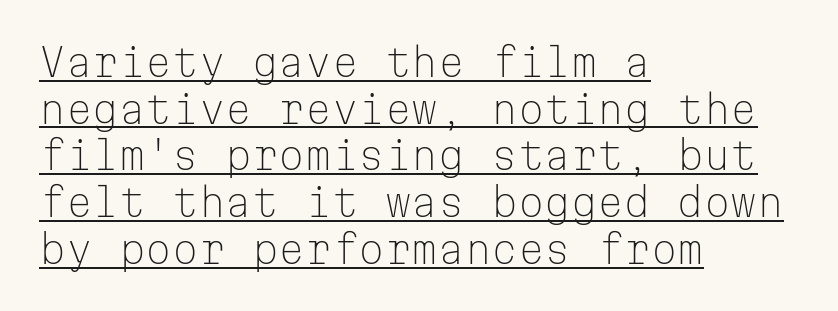
The image shows 38 px light sans-serif type, upright, monospaced; set left-aligned, line spacing 1.23x, normal letter spacing, underlined; low stroke contrast and a medium x-height.
